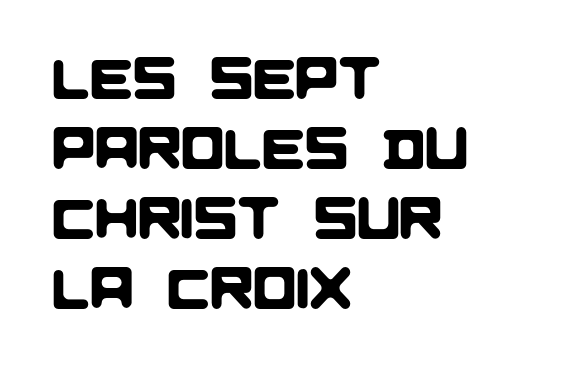
The image shows 57 px sans-serif type; set left-aligned, line spacing 1.23x, normal letter spacing, not underlined; low stroke contrast and a large x-height.
